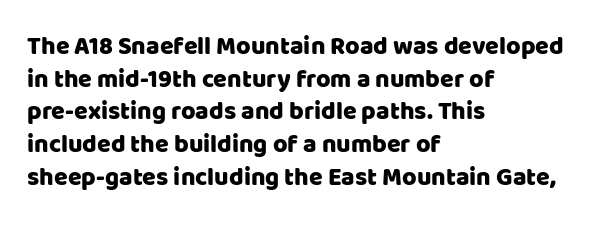
The image shows 25 px text type, upright; set left-aligned, normal line spacing (1.31x), normal letter spacing, not underlined.
